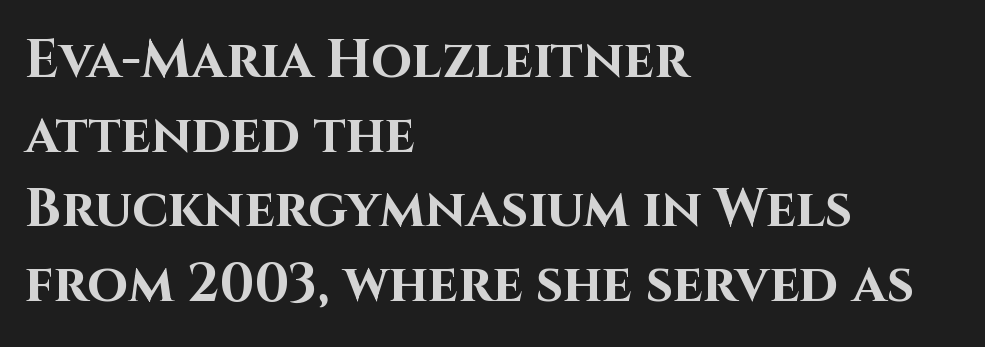
Q: Is the text bold? A: Yes.
Q: Is the text italic (slanted)? A: No, it is upright.
Q: Is the typeface a serif or a sans-serif typeface? A: Sans-serif.
Q: Is the text underlined? A: No.
Q: How is the paragraph aligned? A: Left-aligned.
Q: Is the spacing between letters normal or unusually wide? A: Normal.
Q: Is the spacing between lines tight, normal or loose? A: Normal.
Q: Width (condensed, normal, or wide)? A: Normal.
Q: Stroke contrast? A: High.
Q: x-height? A: Large.
Q: Monospaced? A: No.
